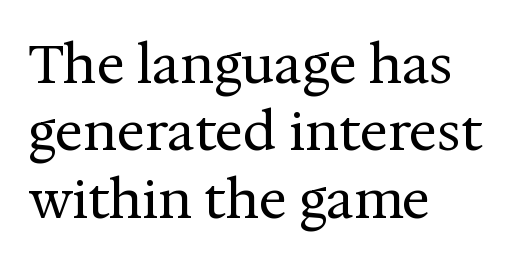
{"serif": "yes", "italic": "no", "bold": "no", "weight": "regular", "width": "normal", "stroke_contrast": "medium", "x_height": "medium", "monospaced": "no", "underline": "no", "align": "left", "line_spacing": "normal", "line_spacing_ratio": 1.27, "letter_spacing": "normal", "letter_spacing_em": 0.0, "glyph_px": 53}
